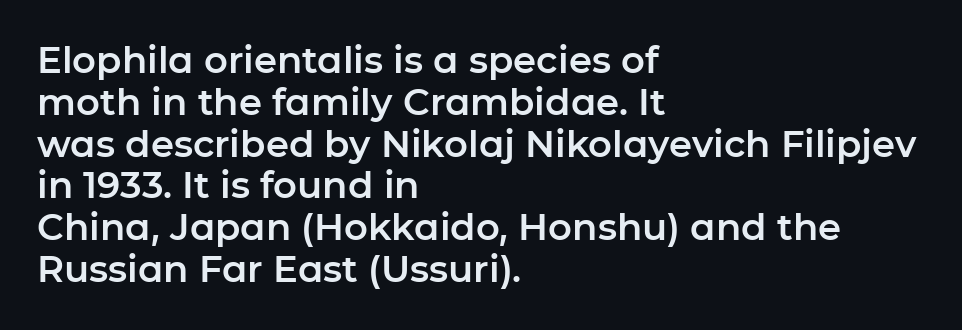
The image shows 37 px sans-serif type, upright; set left-aligned, tight line spacing (1.13x), normal letter spacing, not underlined; low stroke contrast and a medium x-height.
